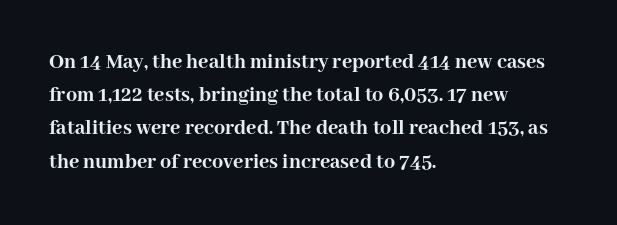
{"italic": "no", "bold": "yes", "underline": "no", "align": "left", "line_spacing": "normal", "line_spacing_ratio": 1.51, "letter_spacing": "normal", "letter_spacing_em": 0.0, "glyph_px": 22}
